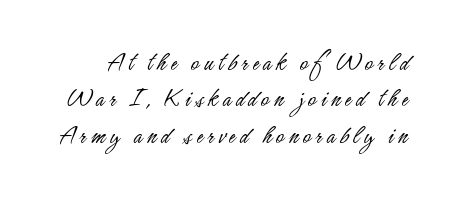
The image shows 27 px text type; set normal line spacing (1.35x), not underlined.
